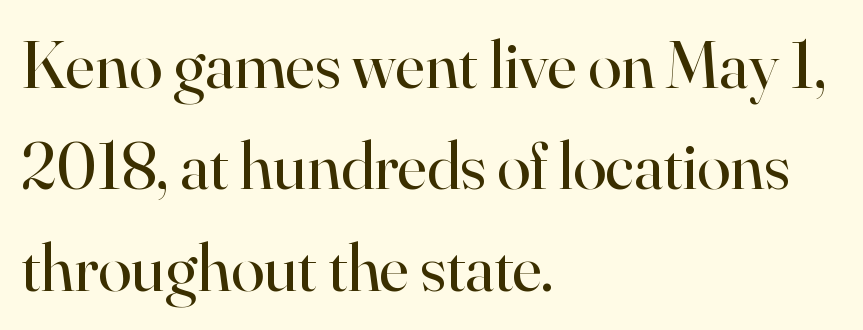
Q: Is the text bold? A: No.
Q: Is the text italic (slanted)? A: No, it is upright.
Q: Is the typeface a serif or a sans-serif typeface? A: Serif.
Q: Is the text underlined? A: No.
Q: How is the paragraph aligned? A: Left-aligned.
Q: Is the spacing between letters normal or unusually wide? A: Normal.
Q: Is the spacing between lines tight, normal or loose? A: Normal.
Q: Width (condensed, normal, or wide)? A: Normal.
Q: Stroke contrast? A: High.
Q: x-height? A: Small.
Q: Monospaced? A: No.
